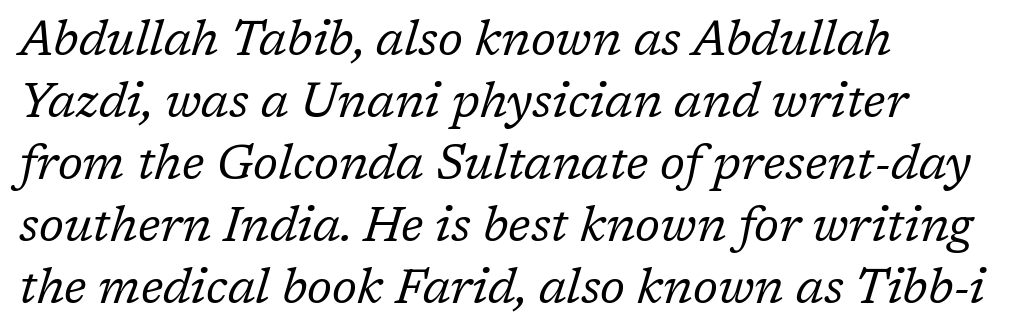
Q: Is the text bold? A: No.
Q: Is the text italic (slanted)? A: Yes, it leans right by about 17 degrees.
Q: Is the typeface a serif or a sans-serif typeface? A: Serif.
Q: Is the text underlined? A: No.
Q: How is the paragraph aligned? A: Left-aligned.
Q: Is the spacing between letters normal or unusually wide? A: Normal.
Q: Is the spacing between lines tight, normal or loose? A: Normal.
Q: Width (condensed, normal, or wide)? A: Normal.
Q: Stroke contrast? A: Low.
Q: x-height? A: Medium.
Q: Monospaced? A: No.
